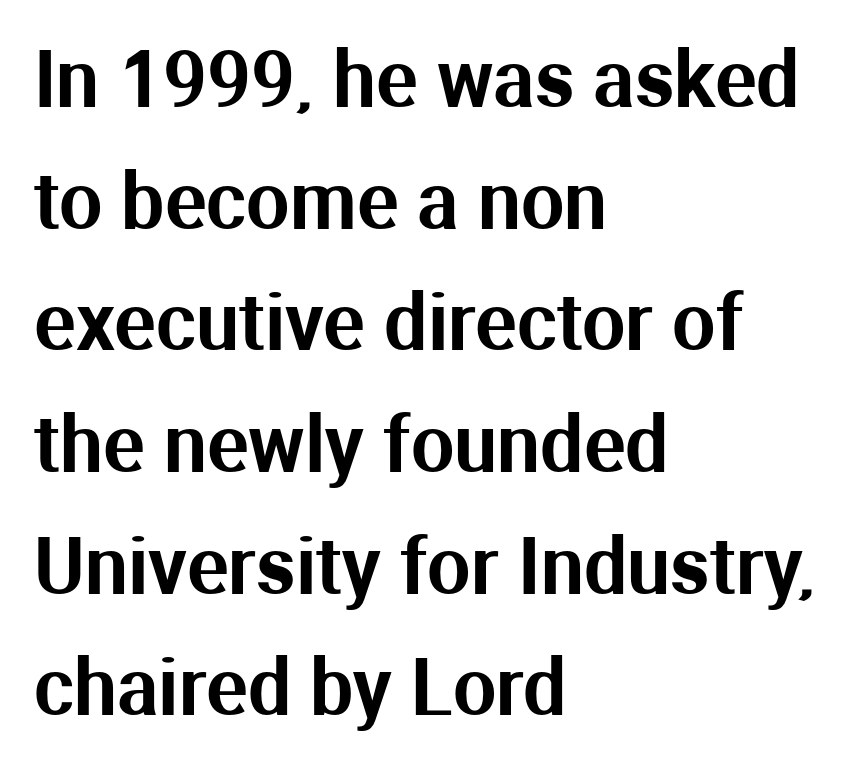
Q: Is the text italic (slanted)? A: No, it is upright.
Q: Is the typeface a serif or a sans-serif typeface? A: Sans-serif.
Q: Is the text underlined? A: No.
Q: How is the paragraph aligned? A: Left-aligned.
Q: Is the spacing between letters normal or unusually wide? A: Normal.
Q: Is the spacing between lines tight, normal or loose? A: Normal.
Q: Width (condensed, normal, or wide)? A: Normal.
Q: Stroke contrast? A: Medium.
Q: x-height? A: Medium.
Q: Monospaced? A: No.
